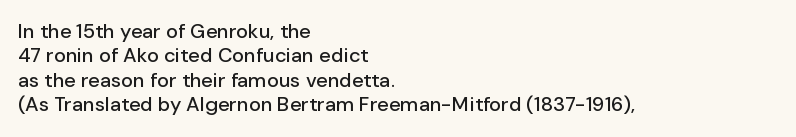
Look at the tracking — it's just the regular setting, nothing added. Horizontal alignment here is leftward, the default for most running prose. Clear beneath every line of the passage. Unlike italic type, these characters show no tilt at all.
